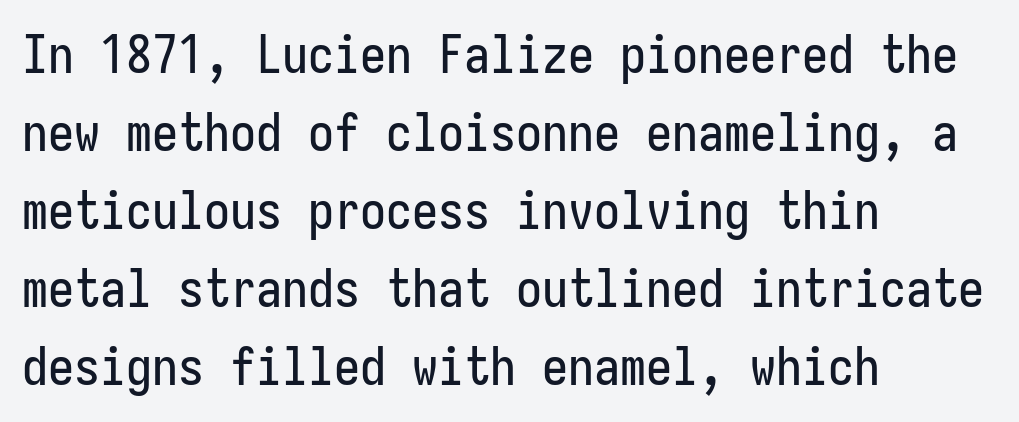
The image shows 52 px condensed sans-serif type, upright; set left-aligned, normal line spacing (1.5x), normal letter spacing, not underlined; low stroke contrast and a medium x-height.
